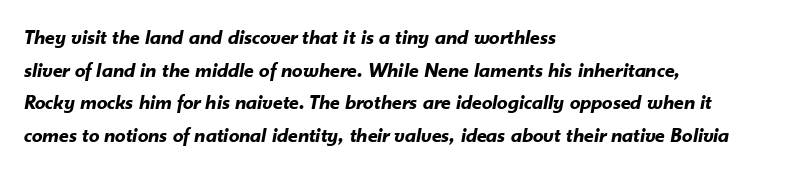
Typeset ragged right — the left edge is the straight one. The gap between lines stays unmarked. Plenty of ink on the page — the face is bold. Honestly, the row spacing looks completely unremarkable.
